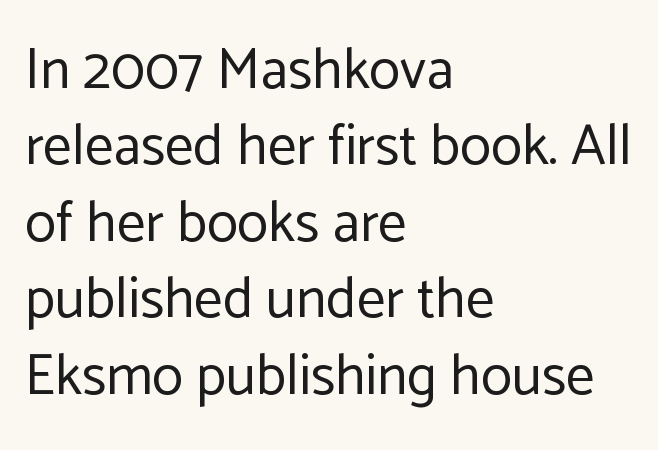
The image shows 57 px regular-weight sans-serif type, upright; set left-aligned, normal line spacing (1.34x), normal letter spacing, not underlined; low stroke contrast and a medium x-height.
